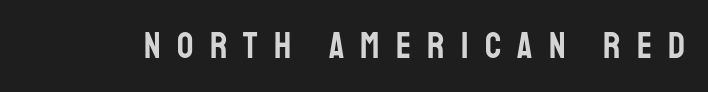
Q: Is the text italic (slanted)? A: No, it is upright.
Q: Is the typeface a serif or a sans-serif typeface? A: Sans-serif.
Q: Is the text underlined? A: No.
Q: Is the spacing between letters normal or unusually wide? A: Unusually wide.
Q: Width (condensed, normal, or wide)? A: Condensed.
Q: Stroke contrast? A: Low.
Q: x-height? A: Large.
Q: Monospaced? A: No.
